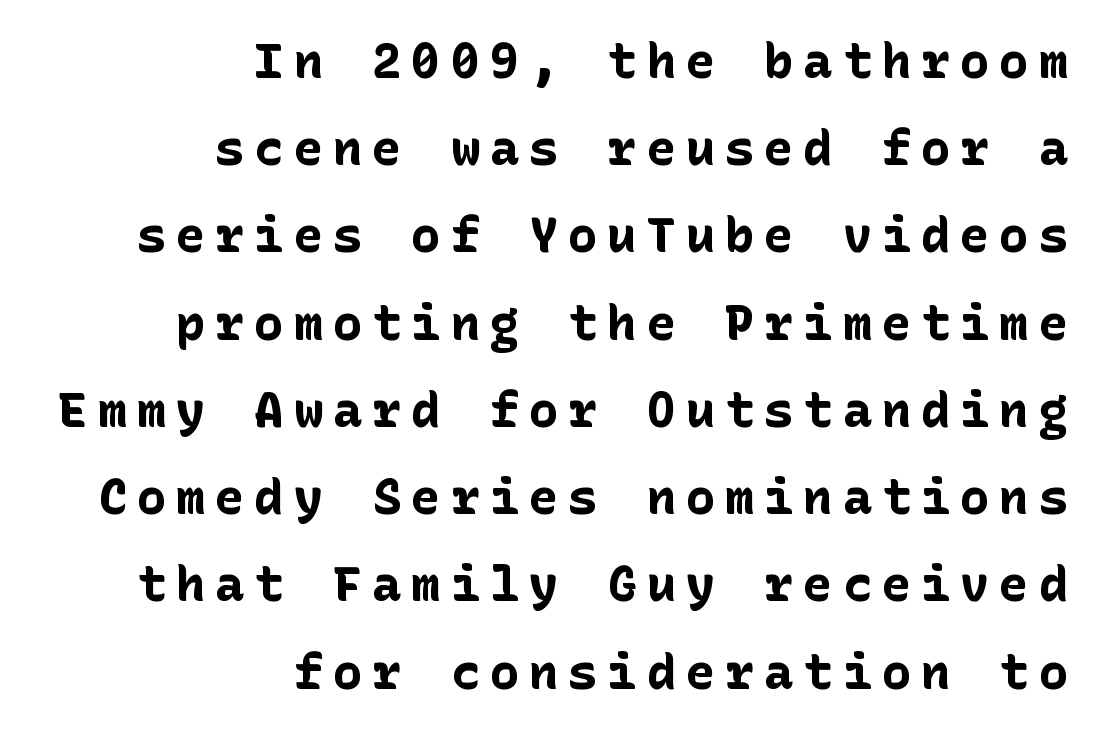
Q: Is the text bold? A: Yes.
Q: Is the text italic (slanted)? A: No, it is upright.
Q: Is the typeface a serif or a sans-serif typeface? A: Sans-serif.
Q: Is the text underlined? A: No.
Q: How is the paragraph aligned? A: Right-aligned.
Q: Is the spacing between letters normal or unusually wide? A: Unusually wide.
Q: Width (condensed, normal, or wide)? A: Normal.
Q: Stroke contrast? A: Low.
Q: x-height? A: Medium.
